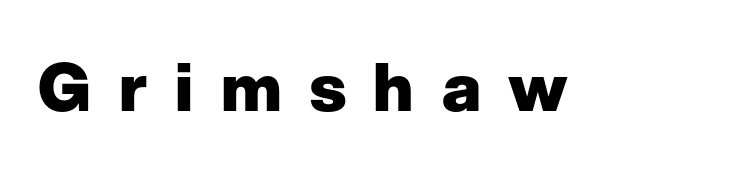
{"serif": "no", "italic": "no", "bold": "yes", "weight": "heavy", "width": "normal", "stroke_contrast": "low", "x_height": "medium", "monospaced": "no", "underline": "no", "letter_spacing": "wide", "letter_spacing_em": 0.42, "glyph_px": 66}
